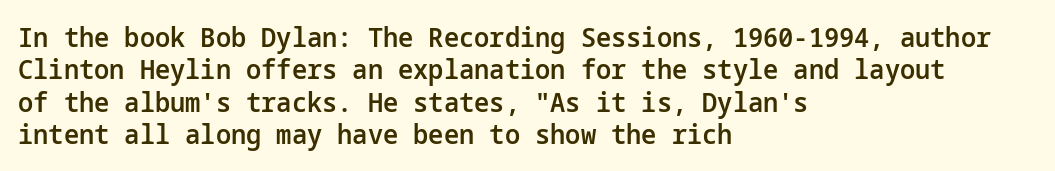
{"italic": "no", "bold": "semi", "underline": "no", "align": "left", "line_spacing_ratio": 1.2, "letter_spacing": "normal", "letter_spacing_em": 0.0, "glyph_px": 27}
